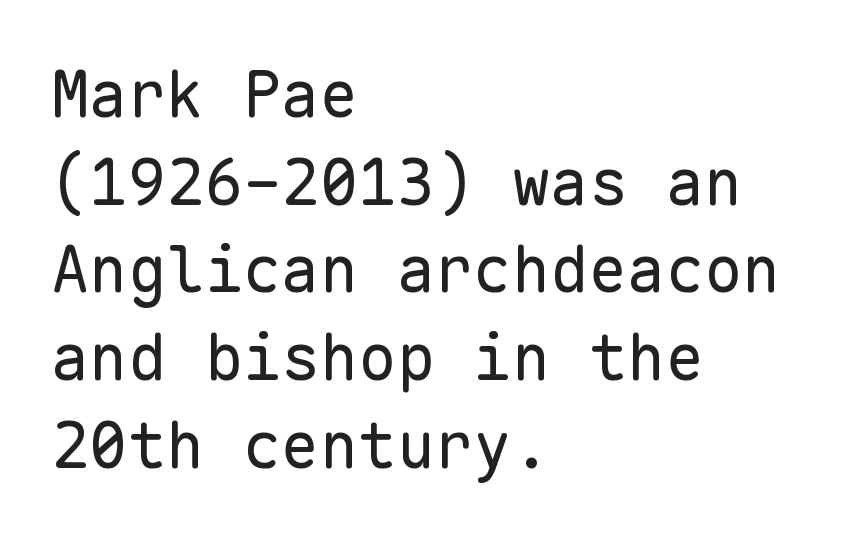
Q: Is the text bold? A: No.
Q: Is the text italic (slanted)? A: No, it is upright.
Q: Is the typeface a serif or a sans-serif typeface? A: Sans-serif.
Q: Is the text underlined? A: No.
Q: How is the paragraph aligned? A: Left-aligned.
Q: Is the spacing between letters normal or unusually wide? A: Normal.
Q: Is the spacing between lines tight, normal or loose? A: Normal.
Q: Width (condensed, normal, or wide)? A: Normal.
Q: Stroke contrast? A: Low.
Q: x-height? A: Medium.
Q: Monospaced? A: Yes.
